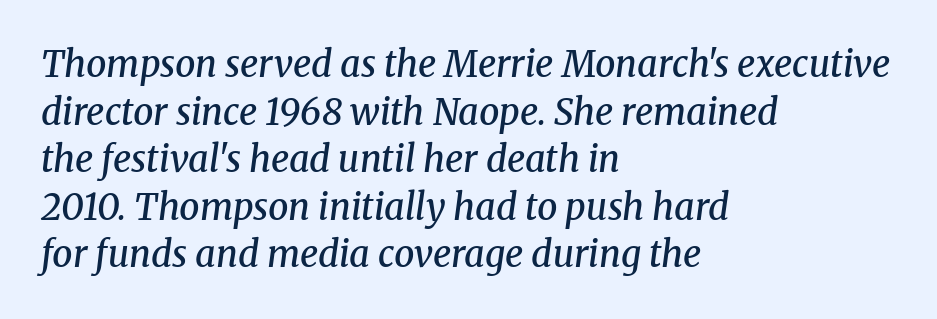
Each line starts at the same left margin while the right side varies. The letters are semibold — heavier than regular but short of a full bold. Letters rest on an invisible, unmarked baseline. Varying glyph widths throughout — classic text-font behaviour. Look at the bottom of the vertical strokes: they flare into serifs here.
